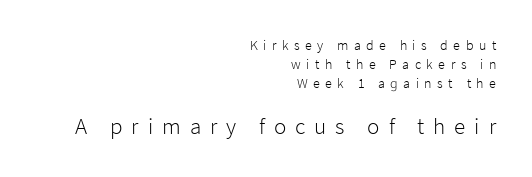
The space directly below the letters is spotless. The letterforms stand isolated, each surrounded by extra space. The lines in this sample share a right terminus and differ only in where they begin. Size contrast runs from small at the top to large at the bottom. Horizontal bands of white between lines are of average thickness.
